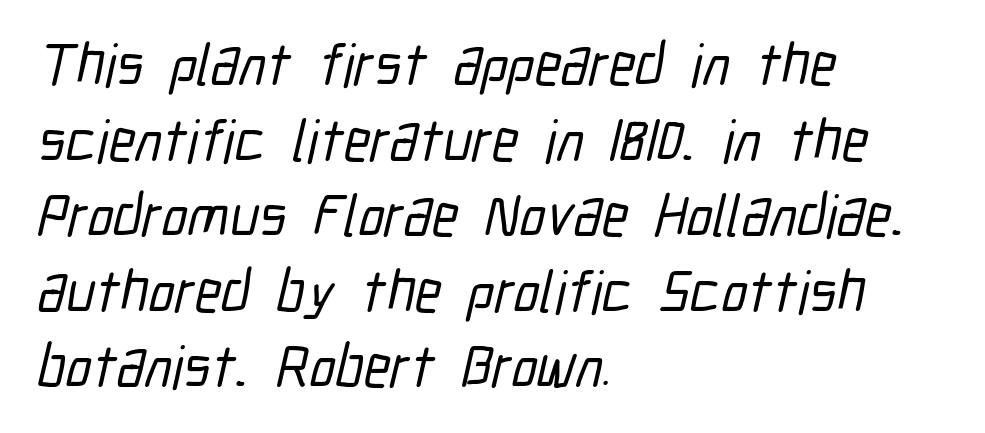
The image shows 59 px condensed sans-serif type; set left-aligned, normal line spacing (1.28x), normal letter spacing, not underlined; low stroke contrast and a medium x-height.
